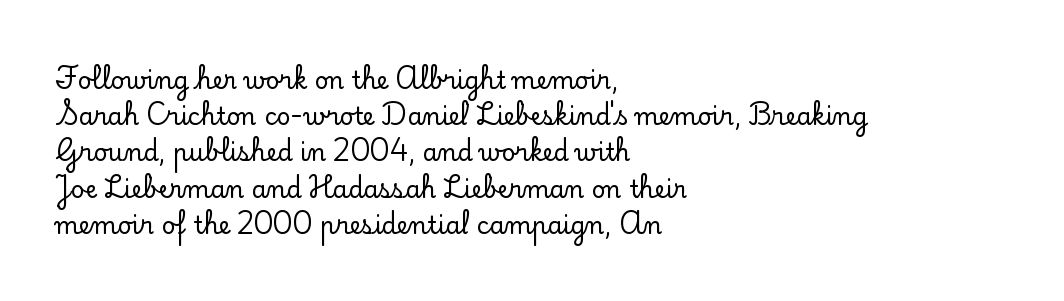
The image shows 24 px text type, upright; set left-aligned, normal line spacing (1.51x), normal letter spacing, not underlined.
